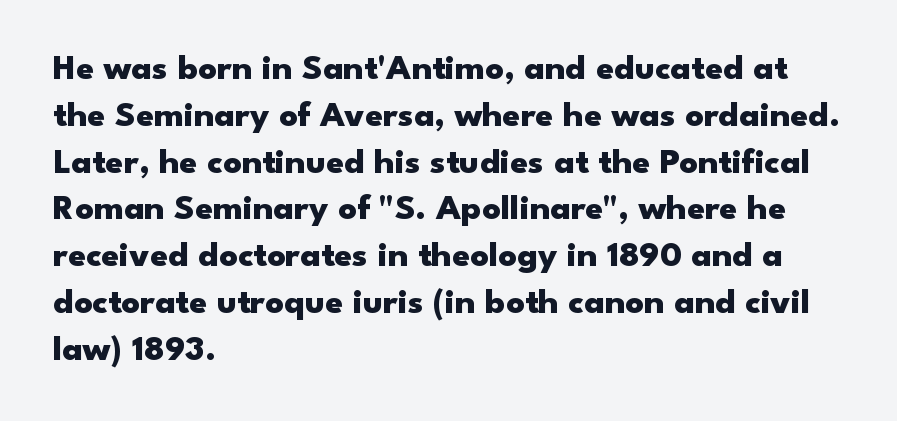
The image shows 36 px heavy, wide sans-serif type, upright; set left-aligned, normal line spacing (1.3x), normal letter spacing, not underlined; low stroke contrast and a small x-height.
